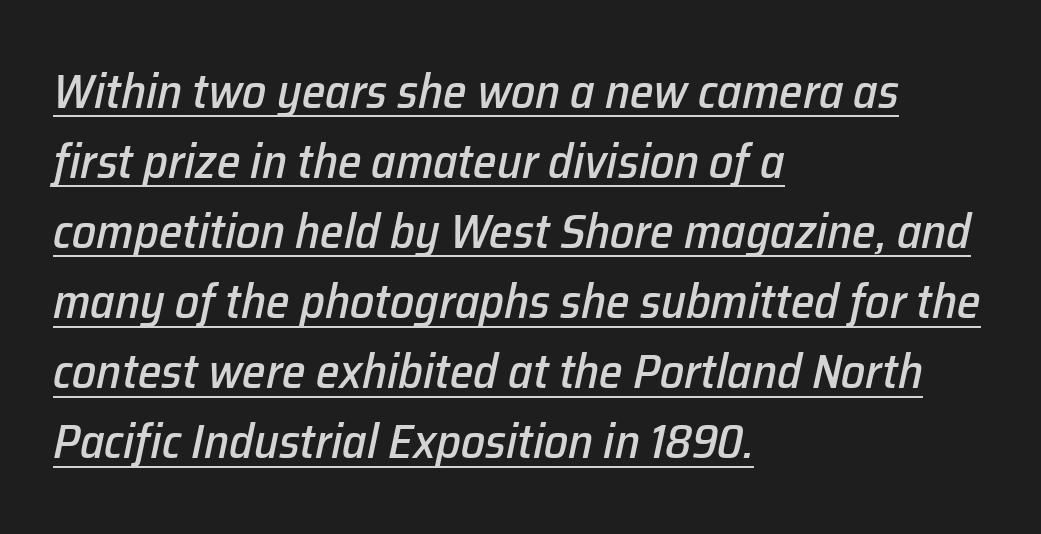
{"italic": "yes", "lean": "right", "slant_degrees": 12, "width": "normal", "stroke_contrast": "low", "x_height": "medium", "monospaced": "no", "underline": "yes", "align": "left", "line_spacing": "normal", "line_spacing_ratio": 1.46, "letter_spacing": "normal", "letter_spacing_em": 0.0, "glyph_px": 48}
